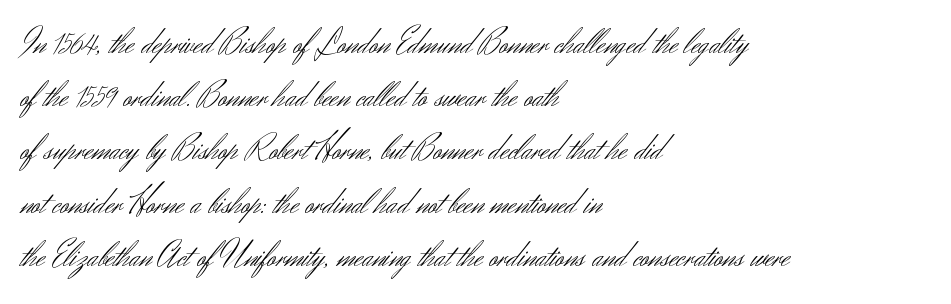
Q: Is the text bold? A: No.
Q: Is the text italic (slanted)? A: Yes.
Q: Is the typeface a serif or a sans-serif typeface? A: Sans-serif.
Q: Is the text underlined? A: No.
Q: How is the paragraph aligned? A: Left-aligned.
Q: Is the spacing between letters normal or unusually wide? A: Normal.
Q: Is the spacing between lines tight, normal or loose? A: Normal.
Q: Width (condensed, normal, or wide)? A: Normal.
Q: Stroke contrast? A: Medium.
Q: x-height? A: Small.
Q: Monospaced? A: No.
